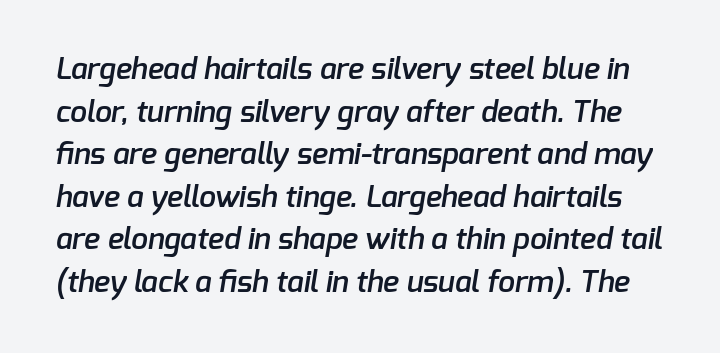
Q: Is the text bold? A: Semi-bold.
Q: Is the typeface a serif or a sans-serif typeface? A: Sans-serif.
Q: Is the text underlined? A: No.
Q: Is the spacing between letters normal or unusually wide? A: Normal.
Q: Is the spacing between lines tight, normal or loose? A: Normal.
Q: Width (condensed, normal, or wide)? A: Normal.
Q: Stroke contrast? A: Low.
Q: x-height? A: Medium.
Q: Monospaced? A: No.
